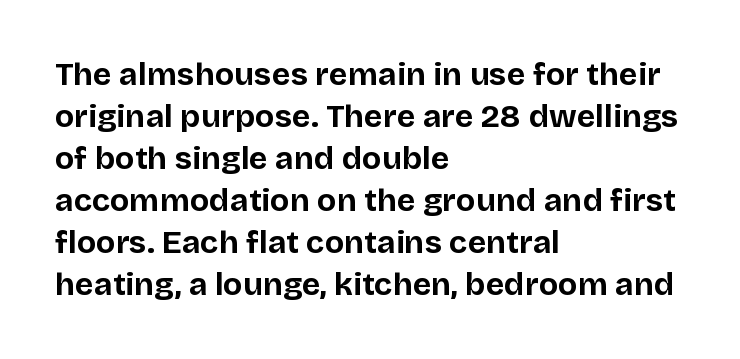
The image shows 32 px bold sans-serif type, upright; set left-aligned, normal line spacing (1.31x), normal letter spacing, not underlined; low stroke contrast and a large x-height.
